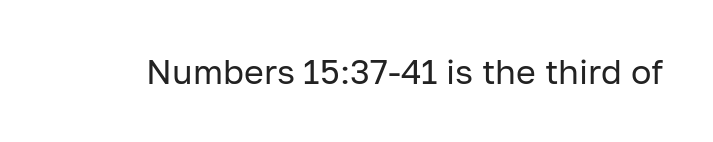
{"serif": "no", "italic": "no", "bold": "no", "weight": "regular", "width": "normal", "stroke_contrast": "low", "x_height": "medium", "monospaced": "no", "underline": "no", "letter_spacing": "normal", "letter_spacing_em": 0.0, "glyph_px": 34}
